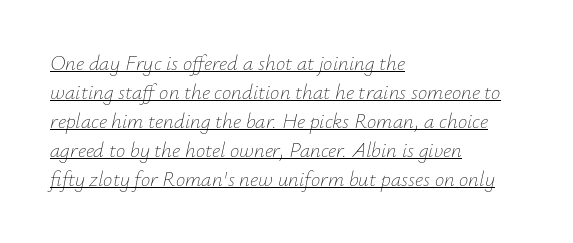
Each new line begins a customary step beneath the previous one. Weight: regular or lighter. The lettering is marked with a stroke running underneath it. Designer's note — italics engaged. Words appear dense and cohesive because spacing is normal. Horizontally, the lines are justified to the leading edge only.
